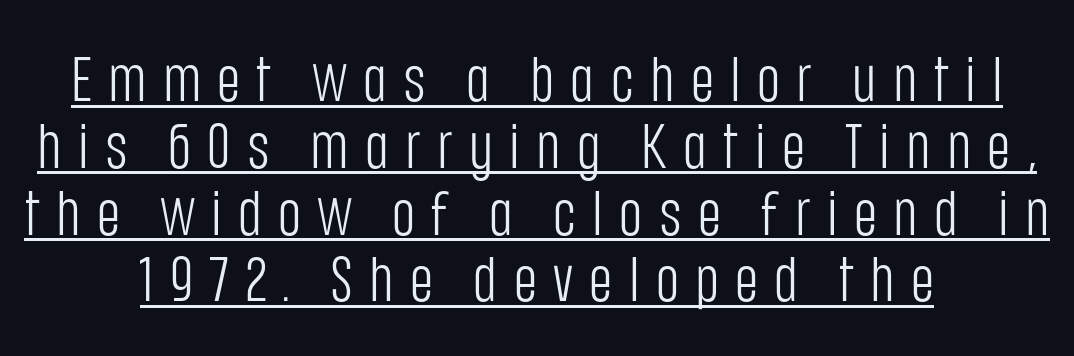
Q: Is the text bold? A: No.
Q: Is the text italic (slanted)? A: No, it is upright.
Q: Is the typeface a serif or a sans-serif typeface? A: Sans-serif.
Q: Is the text underlined? A: Yes.
Q: How is the paragraph aligned? A: Centered.
Q: Is the spacing between letters normal or unusually wide? A: Unusually wide.
Q: Is the spacing between lines tight, normal or loose? A: Tight.
Q: Width (condensed, normal, or wide)? A: Condensed.
Q: Stroke contrast? A: Low.
Q: x-height? A: Large.
Q: Monospaced? A: No.
